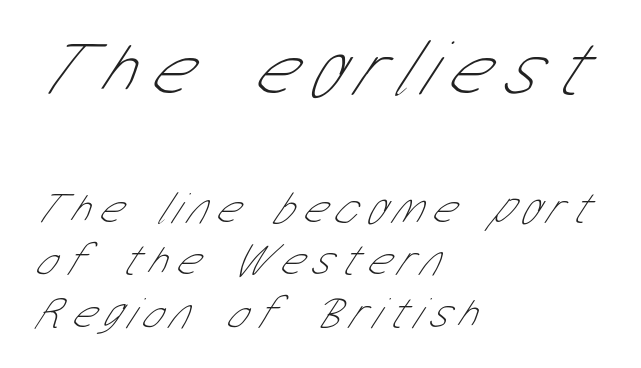
Q: Is the text bold? A: No.
Q: Is the typeface a serif or a sans-serif typeface? A: Sans-serif.
Q: Is the text underlined? A: No.
Q: How is the paragraph aligned? A: Left-aligned.
Q: Which block of text is set in a larger size, the first (top) or the second (bottom)? A: The first (top) one.
Q: Width (condensed, normal, or wide)? A: Condensed.
Q: Stroke contrast? A: Low.
Q: x-height? A: Medium.
Q: Monospaced? A: No.
